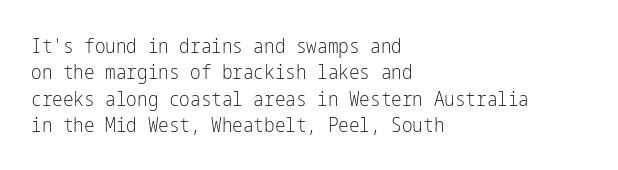
The image shows 20 px text type, upright; set left-aligned, normal line spacing (1.32x), normal letter spacing, not underlined.
